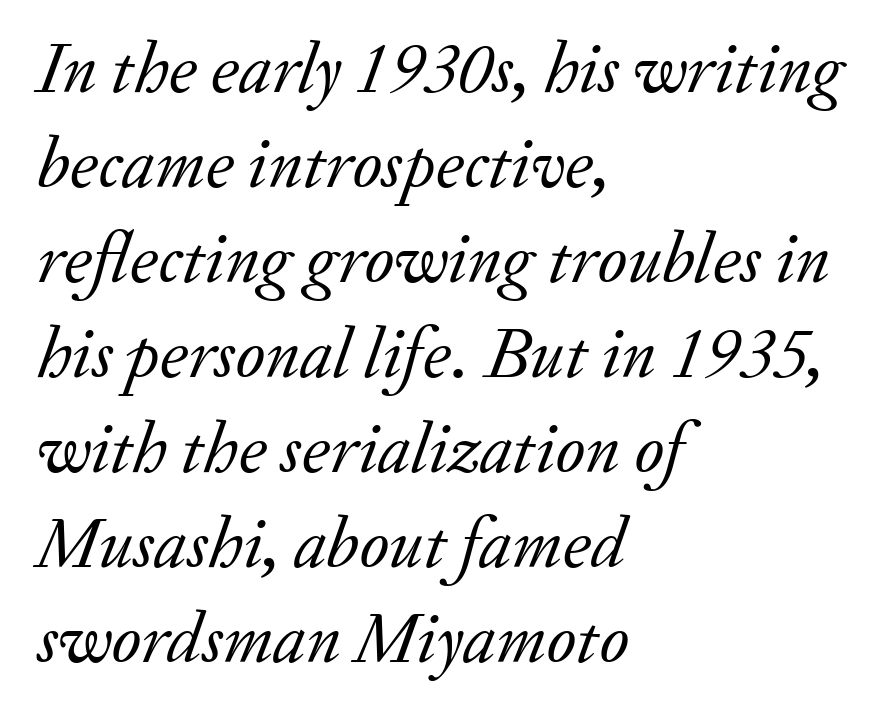
{"serif": "yes", "italic": "yes", "lean": "right", "slant_degrees": 20, "bold": "no", "weight": "regular", "width": "normal", "stroke_contrast": "low", "x_height": "small", "monospaced": "no", "underline": "no", "align": "left", "line_spacing": "normal", "line_spacing_ratio": 1.32, "letter_spacing": "normal", "letter_spacing_em": 0.0, "glyph_px": 72}
